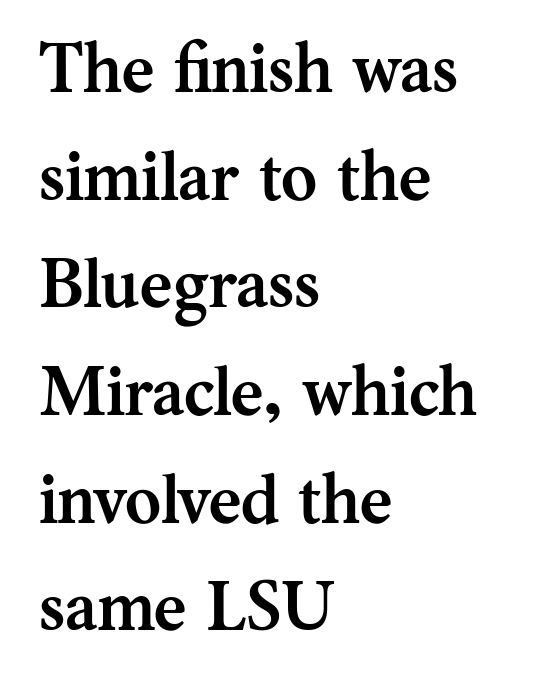
{"serif": "yes", "italic": "no", "bold": "yes", "weight": "semibold", "width": "normal", "stroke_contrast": "medium", "x_height": "medium", "monospaced": "no", "underline": "no", "align": "left", "line_spacing": "normal", "line_spacing_ratio": 1.56, "letter_spacing": "normal", "letter_spacing_em": 0.0, "glyph_px": 69}
